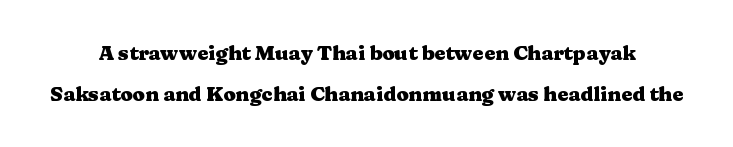
The lines are spread far apart with generous leading. The rendering keeps characters at their native spacing. The rendering uses a bold face; every stroke is thick and dark. The string is rendered with underlining switched off.
